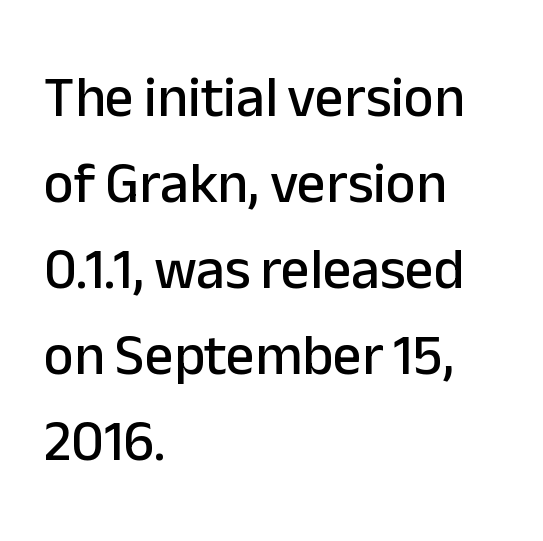
Q: Is the text italic (slanted)? A: No, it is upright.
Q: Is the typeface a serif or a sans-serif typeface? A: Sans-serif.
Q: Is the text underlined? A: No.
Q: How is the paragraph aligned? A: Left-aligned.
Q: Is the spacing between letters normal or unusually wide? A: Normal.
Q: Is the spacing between lines tight, normal or loose? A: Normal.
Q: Width (condensed, normal, or wide)? A: Normal.
Q: Stroke contrast? A: Low.
Q: x-height? A: Medium.
Q: Monospaced? A: No.
